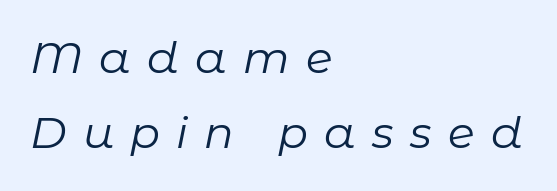
The passage shown has open, widely tracked lettering throughout. This rendering uses left alignment, leaving the right contour irregular. Has an underline been added? It has not. The typography opts for an oblique posture over an upright one. This is not heavy type; no bold has been used. Think of a printed novel: that variable character pitch is what you see here.
